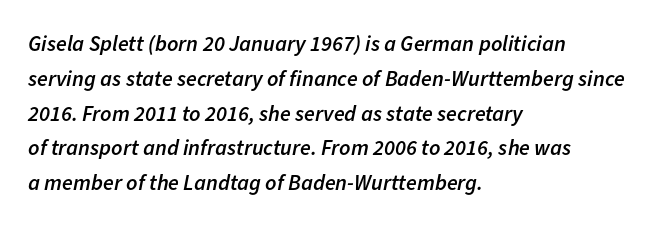
Q: Is the text bold? A: Semi-bold.
Q: Is the text italic (slanted)? A: Yes, it leans right by about 11 degrees.
Q: Is the text underlined? A: No.
Q: How is the paragraph aligned? A: Left-aligned.
Q: Is the spacing between letters normal or unusually wide? A: Normal.
Q: Is the spacing between lines tight, normal or loose? A: Normal.
